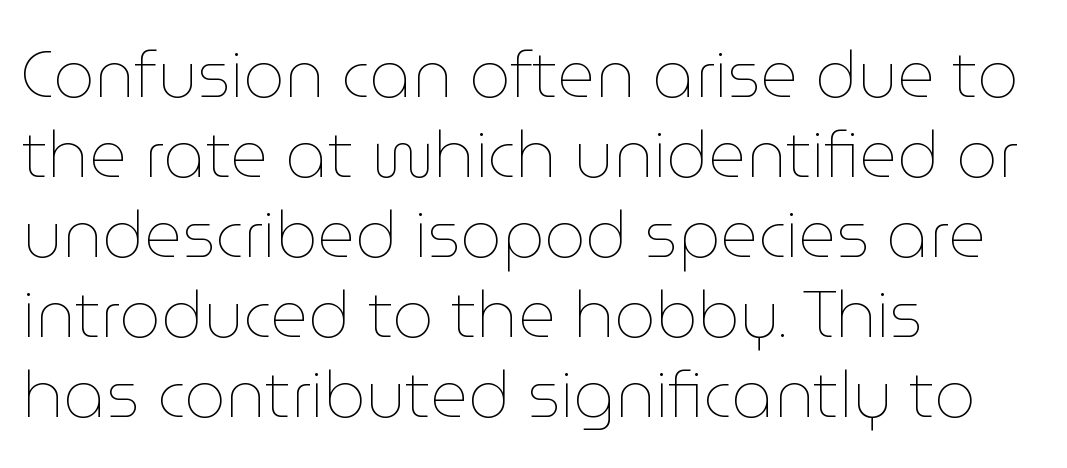
{"italic": "no", "bold": "no", "weight": "thin", "width": "normal", "stroke_contrast": "low", "x_height": "medium", "monospaced": "no", "underline": "no", "align": "left", "line_spacing_ratio": 1.23, "letter_spacing": "normal", "letter_spacing_em": 0.0, "glyph_px": 65}
